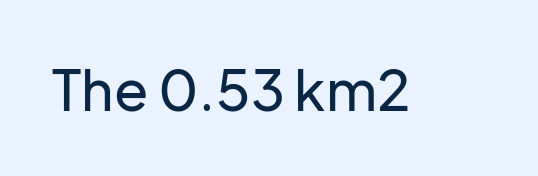
The letters carry no serifs — their stems end cleanly without finishing strokes. Words appear dense and cohesive because spacing is normal. Spacing verdict: proportional, widths tailored to each character. No italicization has been applied; the sample stays upright. The strip under each line holds only bare page.
